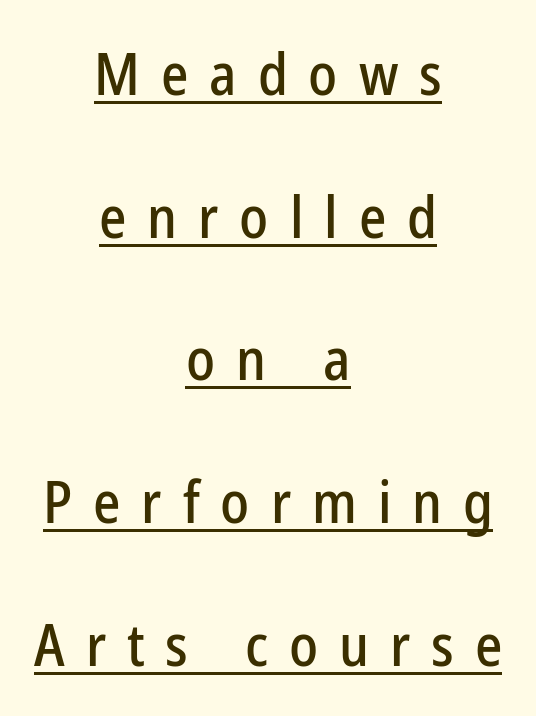
Looks like someone drew a line under every word here. In terms of letterform style, serifs are entirely absent. Honestly, the letter spacing is so wide it's the main thing you notice. The passage shown stacks its lines with a broad gap. Both edges are ragged and mirror each other, which tells us the setting is centered. Tall strokes in this sample are plumb rather than angled.
